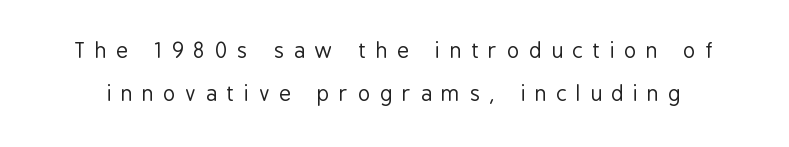
The image shows 21 px text type, upright; set loose line spacing (2.06x), unusually wide letter spacing (+0.46 em), not underlined.
